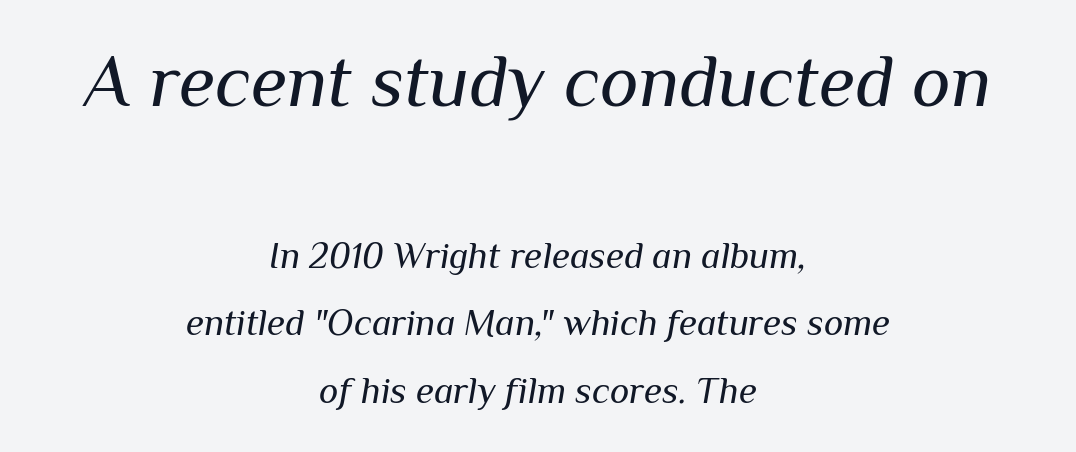
Does extra space separate the letters? No, they use regular spacing. Clear beneath every line of the passage. The passage shown is typed in a proportional face where columns would drift. When letters slant like this, we call the style italic.
